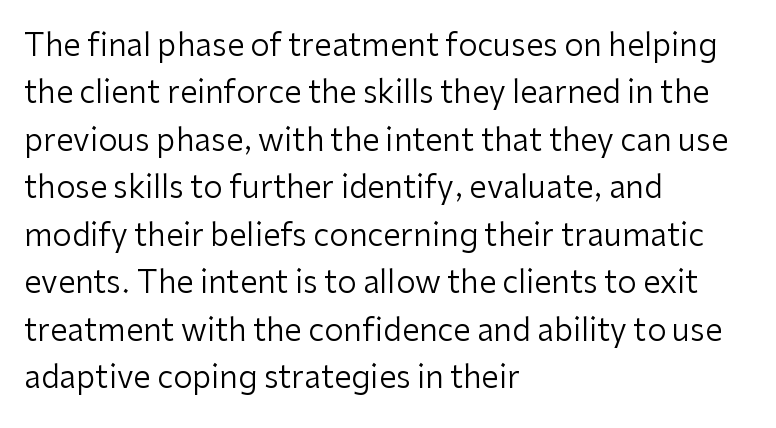
The image shows 31 px regular-weight sans-serif type, upright; set left-aligned, normal line spacing (1.53x), normal letter spacing, not underlined; low stroke contrast and a medium x-height.
